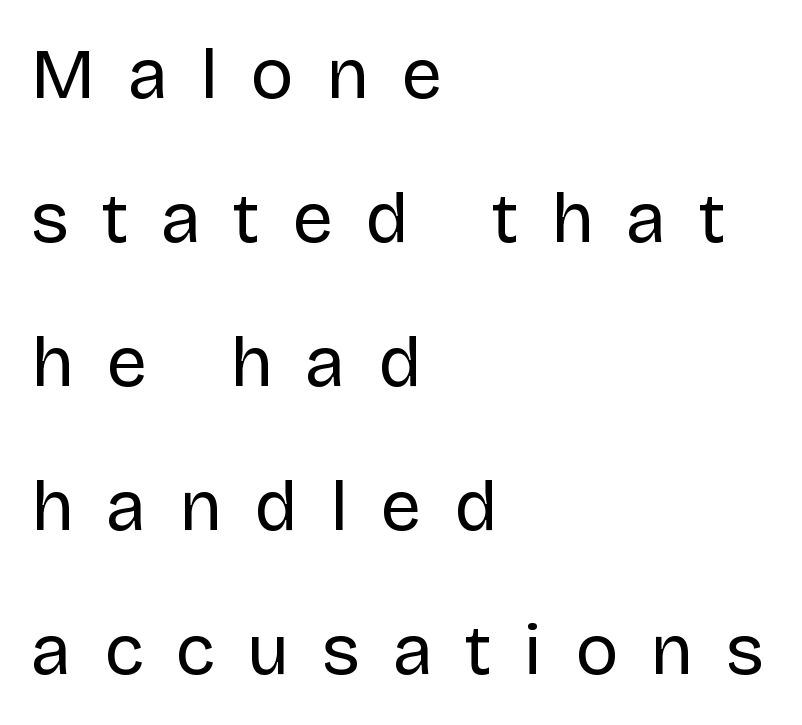
Q: Is the text bold? A: No.
Q: Is the text italic (slanted)? A: No, it is upright.
Q: Is the typeface a serif or a sans-serif typeface? A: Sans-serif.
Q: Is the text underlined? A: No.
Q: How is the paragraph aligned? A: Left-aligned.
Q: Is the spacing between letters normal or unusually wide? A: Unusually wide.
Q: Is the spacing between lines tight, normal or loose? A: Loose.
Q: Width (condensed, normal, or wide)? A: Normal.
Q: Stroke contrast? A: Low.
Q: x-height? A: Large.
Q: Monospaced? A: No.
